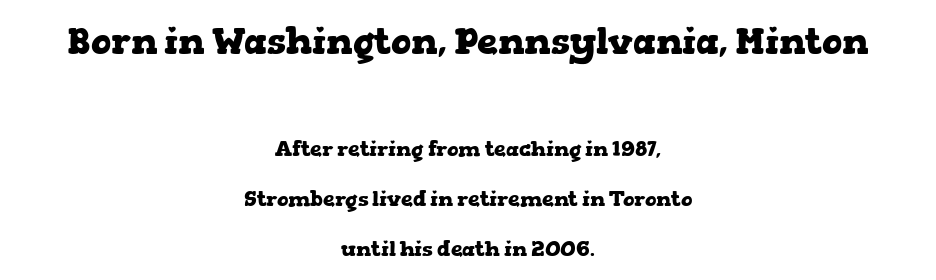
The passage shown is typed in a proportional face where columns would drift. The lettering stays uniformly vertical, giving the passage a roman look. The typeface chosen for these lines features serifs. This rendering uses center alignment, leaving both contours irregular but symmetric.
